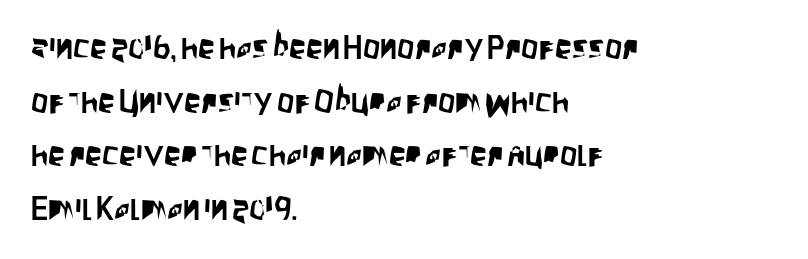
The image shows 34 px condensed sans-serif type, upright; set left-aligned, normal line spacing (1.58x), normal letter spacing, not underlined; low stroke contrast and a large x-height.
